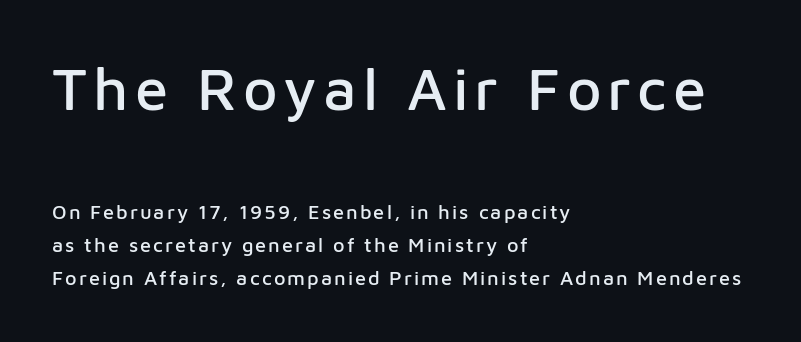
Q: Is the text italic (slanted)? A: No, it is upright.
Q: Is the typeface a serif or a sans-serif typeface? A: Sans-serif.
Q: Is the text underlined? A: No.
Q: How is the paragraph aligned? A: Left-aligned.
Q: Is the spacing between lines tight, normal or loose? A: Normal.
Q: Which block of text is set in a larger size, the first (top) or the second (bottom)? A: The first (top) one.
Q: Width (condensed, normal, or wide)? A: Normal.
Q: Stroke contrast? A: Low.
Q: x-height? A: Medium.
Q: Monospaced? A: No.
